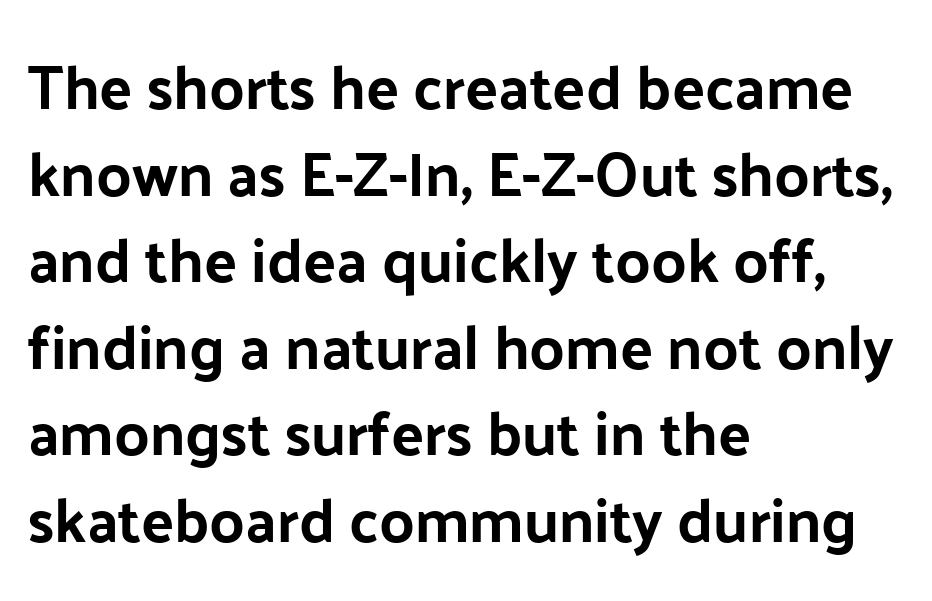
In terms of posture, this sample is upright. The compositor pushed each line to the left boundary. Each letter keeps its own natural width here, so spacing adapts to shape. These lines are composed in type without serifs.
